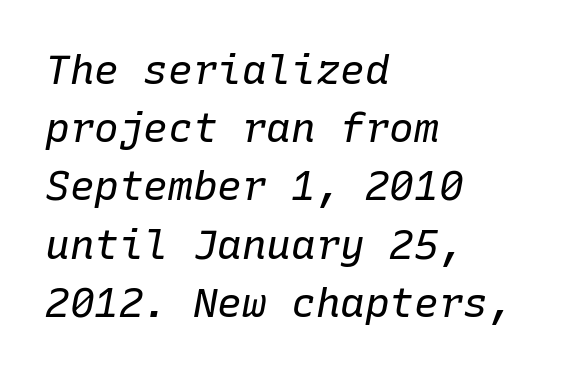
Q: Is the text bold? A: No.
Q: Is the text italic (slanted)? A: Yes, it leans right by about 10 degrees.
Q: Is the text underlined? A: No.
Q: How is the paragraph aligned? A: Left-aligned.
Q: Is the spacing between letters normal or unusually wide? A: Normal.
Q: Is the spacing between lines tight, normal or loose? A: Normal.
Q: Width (condensed, normal, or wide)? A: Normal.
Q: Stroke contrast? A: Low.
Q: x-height? A: Medium.
Q: Monospaced? A: Yes.
